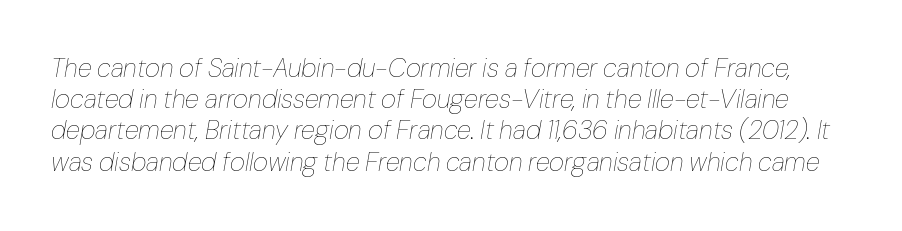
Notice how the stems are inclined rather than vertical — that's the hallmark of italics. What stands out about the letter spacing? Nothing — it is the standard amount. The space directly below the letters is spotless. The letterforms sit at book weight or below.
